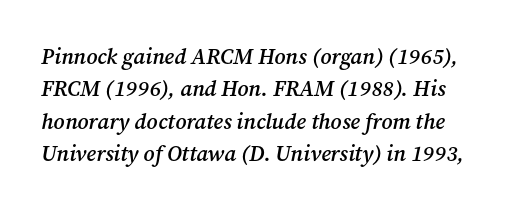
Q: Is the text bold? A: Semi-bold.
Q: Is the text italic (slanted)? A: Yes, it leans right by about 12 degrees.
Q: Is the text underlined? A: No.
Q: Is the spacing between letters normal or unusually wide? A: Normal.
Q: Is the spacing between lines tight, normal or loose? A: Normal.
